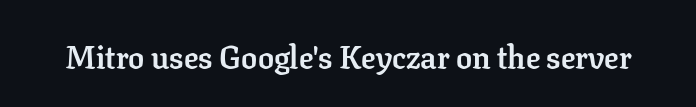
{"serif": "yes", "italic": "no", "bold": "yes", "weight": "semibold", "width": "normal", "stroke_contrast": "low", "x_height": "medium", "monospaced": "no", "underline": "no", "letter_spacing": "normal", "letter_spacing_em": 0.0, "glyph_px": 32}
